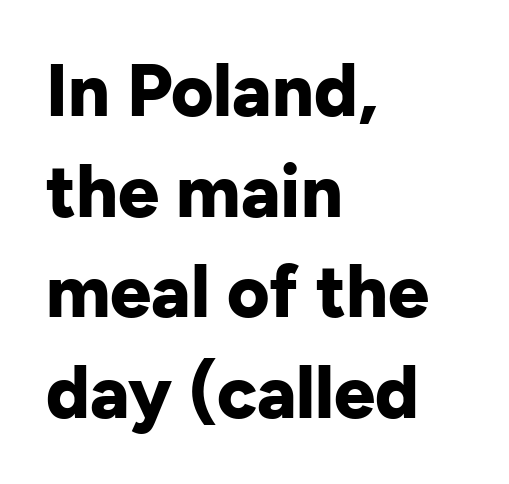
{"serif": "no", "italic": "no", "bold": "yes", "weight": "bold", "width": "normal", "stroke_contrast": "low", "x_height": "medium", "monospaced": "no", "underline": "no", "align": "left", "line_spacing": "normal", "line_spacing_ratio": 1.38, "letter_spacing": "normal", "letter_spacing_em": 0.0, "glyph_px": 73}
